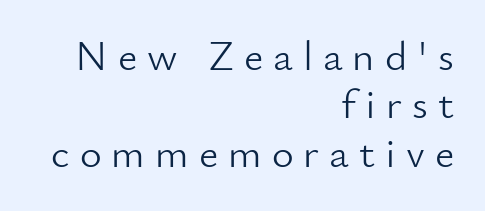
Type without underlining. The ragged edge is on the left, which tells us the setting is flush right. A typesetter would mark this as roman, not italic. The passage shown stacks its lines with hardly any gap. The cut favours lightness, reaching ordinary text weight at its darkest. The glyphs in this specimen are sans serif.
